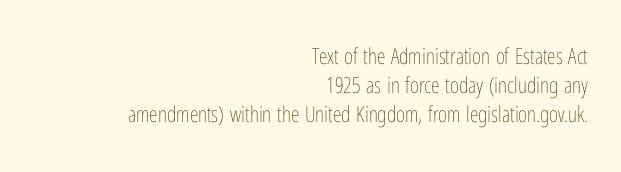
Q: Is the text bold? A: No.
Q: Is the text italic (slanted)? A: No, it is upright.
Q: Is the text underlined? A: No.
Q: How is the paragraph aligned? A: Right-aligned.
Q: Is the spacing between letters normal or unusually wide? A: Normal.
Q: Is the spacing between lines tight, normal or loose? A: Normal.
